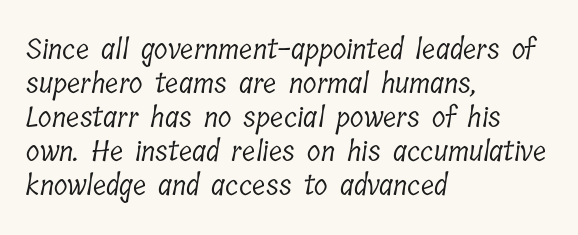
The image shows 28 px light, condensed serif type; set left-aligned, line spacing 1.21x, normal letter spacing, not underlined; low stroke contrast and a medium x-height.
